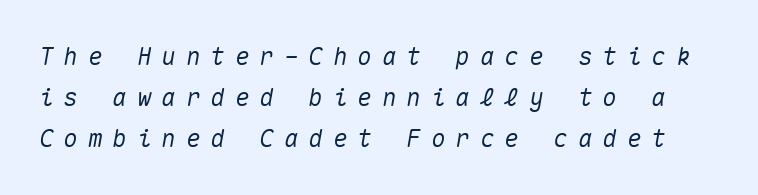
Q: Is the text italic (slanted)? A: Yes, it leans right by about 10 degrees.
Q: Is the text underlined? A: No.
Q: Is the spacing between letters normal or unusually wide? A: Unusually wide.
Q: Is the spacing between lines tight, normal or loose? A: Normal.
